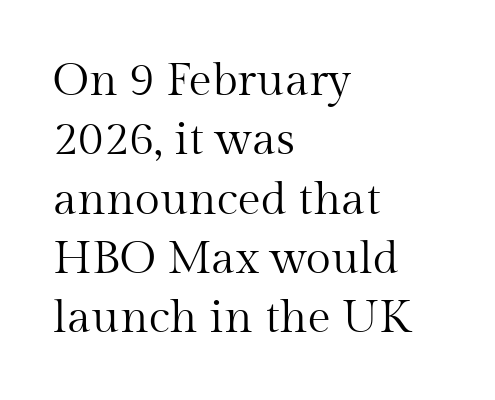
{"serif": "yes", "italic": "no", "bold": "no", "weight": "regular", "width": "normal", "stroke_contrast": "medium", "x_height": "medium", "monospaced": "no", "underline": "no", "align": "left", "line_spacing": "normal", "line_spacing_ratio": 1.29, "letter_spacing": "normal", "letter_spacing_em": 0.0, "glyph_px": 46}
